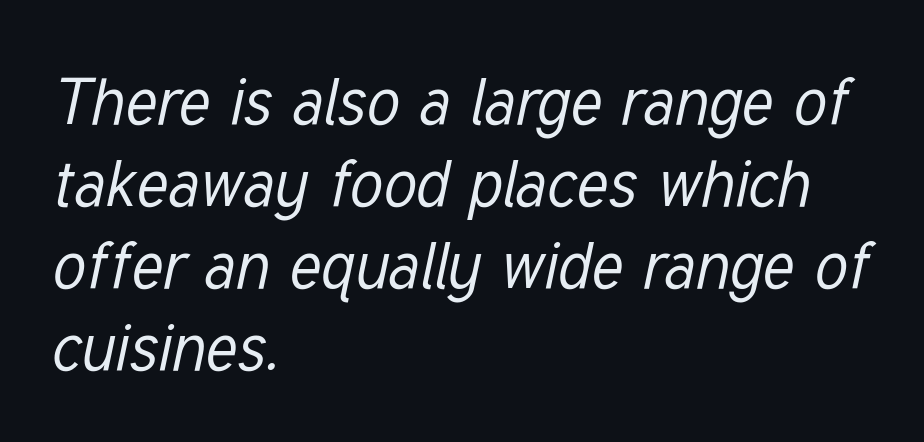
Q: Is the text bold? A: No.
Q: Is the text italic (slanted)? A: Yes, it leans right by about 12 degrees.
Q: Is the text underlined? A: No.
Q: How is the paragraph aligned? A: Left-aligned.
Q: Is the spacing between letters normal or unusually wide? A: Normal.
Q: Is the spacing between lines tight, normal or loose? A: Normal.
Q: Width (condensed, normal, or wide)? A: Condensed.
Q: Stroke contrast? A: Low.
Q: x-height? A: Medium.
Q: Monospaced? A: No.
